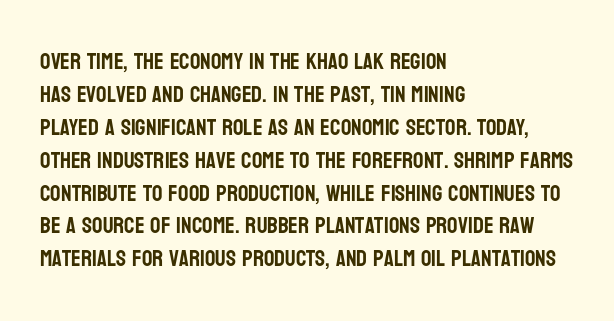
Plain, unruled lines of type. Letter spacing: default. Quick note: interline space is typical. Does the lettering tilt? It doesn't — this is upright. One-word summary of the alignment: left.
